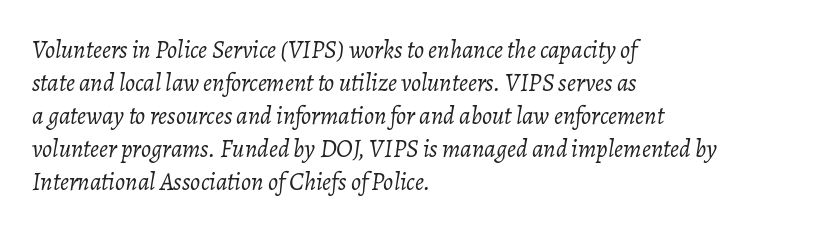
{"italic": "yes", "lean": "right", "slant_degrees": 7, "bold": "no", "underline": "no", "align": "left", "line_spacing": "normal", "line_spacing_ratio": 1.32, "letter_spacing": "normal", "letter_spacing_em": 0.0, "glyph_px": 25}
